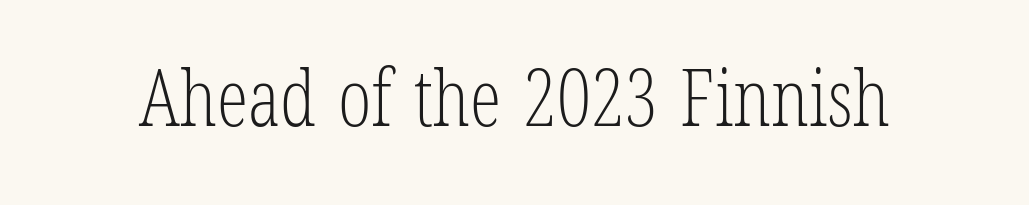
Q: Is the text bold? A: No.
Q: Is the text italic (slanted)? A: No, it is upright.
Q: Is the typeface a serif or a sans-serif typeface? A: Serif.
Q: Is the text underlined? A: No.
Q: Is the spacing between letters normal or unusually wide? A: Normal.
Q: Width (condensed, normal, or wide)? A: Condensed.
Q: Stroke contrast? A: Low.
Q: x-height? A: Medium.
Q: Monospaced? A: No.
